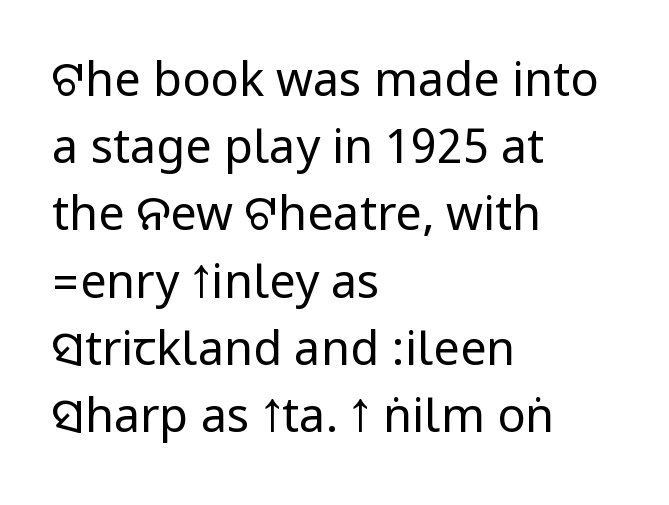
The image shows 47 px regular-weight, condensed sans-serif type, upright; set left-aligned, normal line spacing (1.43x), normal letter spacing, not underlined; low stroke contrast.
